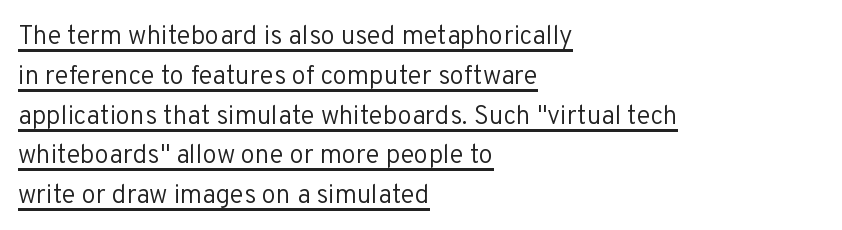
The rendering uses a moderate line-height, typical for paragraphs. The passage shown has conventional tracking throughout. The letters stand straight up with perfectly vertical stems. The rendering anchors every line to the left-hand side. Honestly, the underline is the first thing you notice here.
